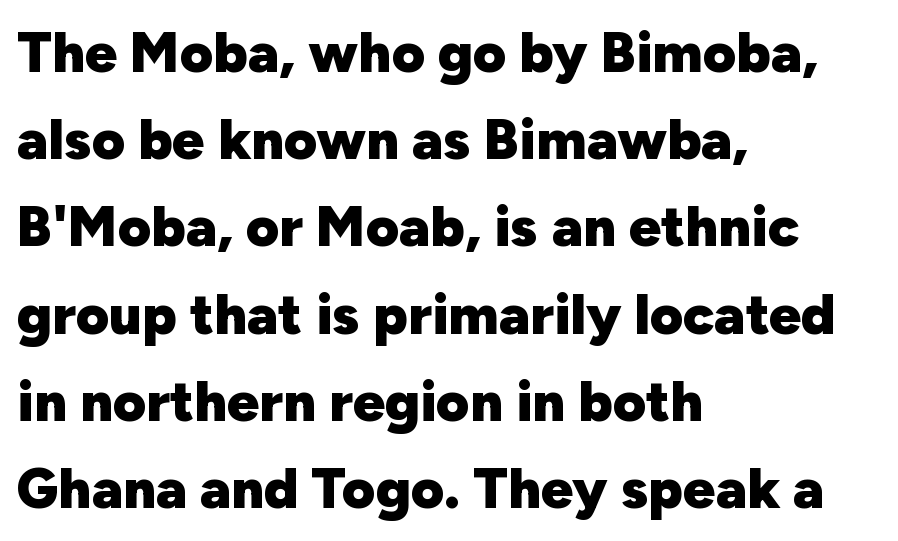
Q: Is the text bold? A: Yes.
Q: Is the text italic (slanted)? A: No, it is upright.
Q: Is the typeface a serif or a sans-serif typeface? A: Sans-serif.
Q: Is the text underlined? A: No.
Q: How is the paragraph aligned? A: Left-aligned.
Q: Is the spacing between letters normal or unusually wide? A: Normal.
Q: Is the spacing between lines tight, normal or loose? A: Normal.
Q: Width (condensed, normal, or wide)? A: Normal.
Q: Stroke contrast? A: Low.
Q: x-height? A: Medium.
Q: Monospaced? A: No.
